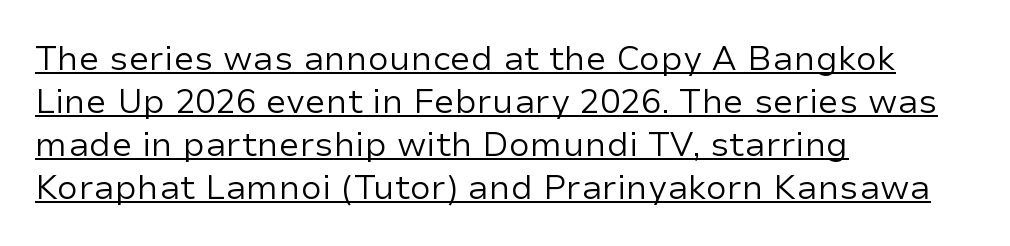
Has an underline been added? It has. The letters look calm and open, with moderate or lighter stems. Students, note that the glyphs here touch the page at normal intervals. Regarding serifs, this sample does without them.
